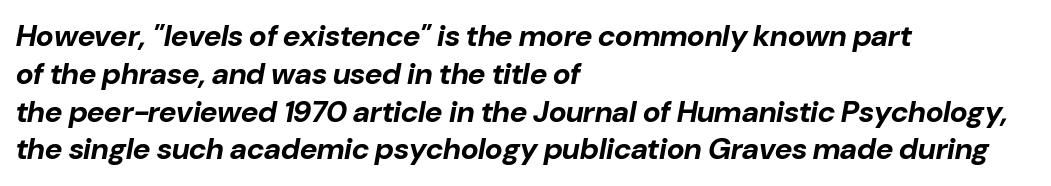
The image shows 30 px bold type, italic (leaning right); set left-aligned, normal line spacing (1.26x), normal letter spacing, not underlined; low stroke contrast and a medium x-height.
